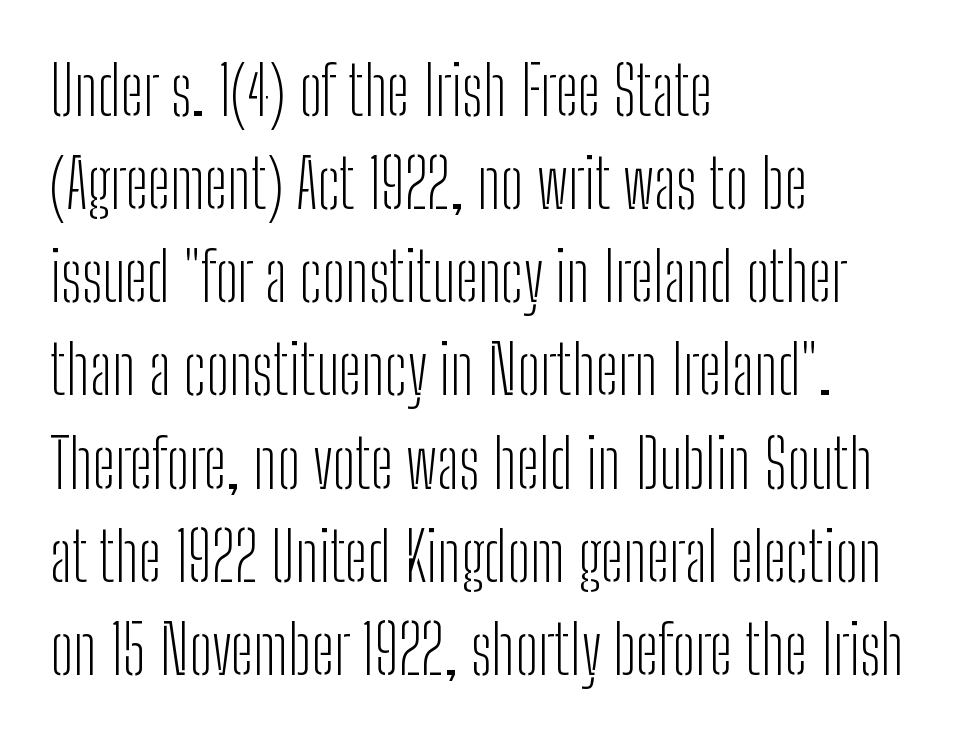
Q: Is the text bold? A: No.
Q: Is the text italic (slanted)? A: No, it is upright.
Q: Is the typeface a serif or a sans-serif typeface? A: Sans-serif.
Q: Is the text underlined? A: No.
Q: How is the paragraph aligned? A: Left-aligned.
Q: Is the spacing between letters normal or unusually wide? A: Normal.
Q: Is the spacing between lines tight, normal or loose? A: Normal.
Q: Width (condensed, normal, or wide)? A: Condensed.
Q: Stroke contrast? A: Low.
Q: x-height? A: Medium.
Q: Monospaced? A: No.
